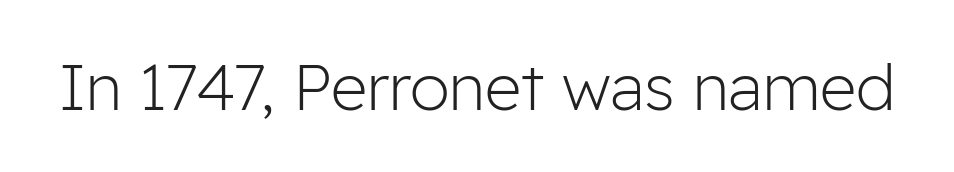
Q: Is the text bold? A: No.
Q: Is the text italic (slanted)? A: No, it is upright.
Q: Is the typeface a serif or a sans-serif typeface? A: Sans-serif.
Q: Is the text underlined? A: No.
Q: Is the spacing between letters normal or unusually wide? A: Normal.
Q: Width (condensed, normal, or wide)? A: Normal.
Q: Stroke contrast? A: Low.
Q: x-height? A: Medium.
Q: Monospaced? A: No.
